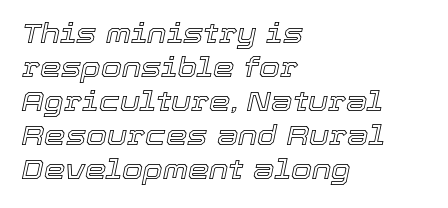
Alignment: flush left. Does the lettering tilt? It does — this is italic. Between one letter and the next there's only the usual sliver of space. Check the space under the baseline: it is left empty. Summary of vertical rhythm: regular, with standard interline spacing.
